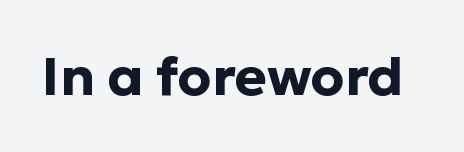
{"serif": "no", "italic": "no", "bold": "yes", "weight": "bold", "width": "normal", "stroke_contrast": "low", "x_height": "medium", "monospaced": "no", "underline": "no", "letter_spacing": "normal", "letter_spacing_em": 0.0, "glyph_px": 54}
